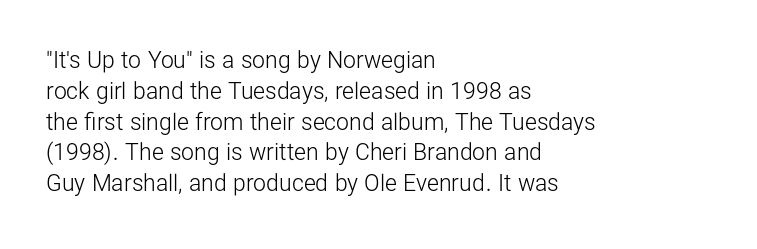
The image shows 23 px text type, upright; set left-aligned, normal line spacing (1.34x), normal letter spacing, not underlined.
